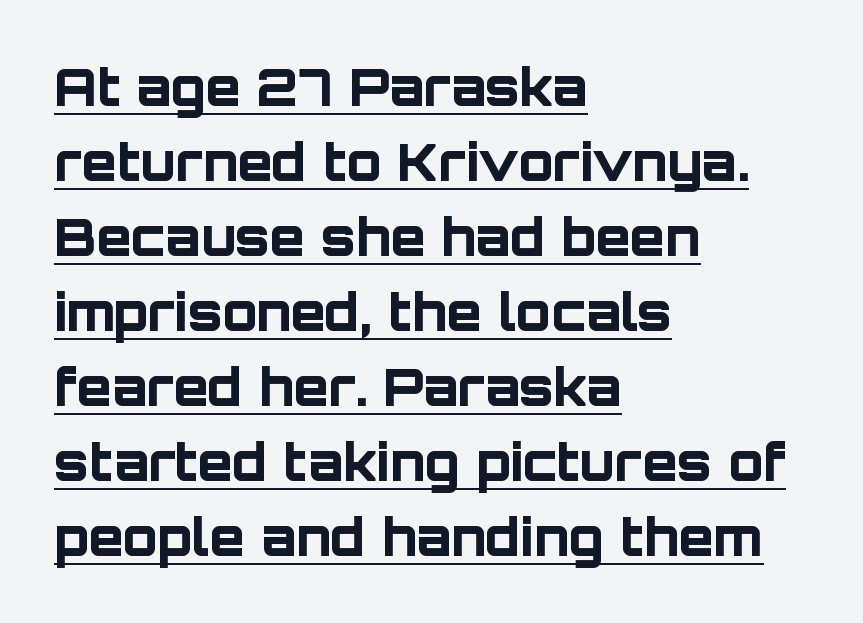
The type is set solid horizontally, with unmodified tracking. Varying glyph widths throughout — classic text-font behaviour. The passage shown is typeset with a sans-serif family. Horizontally, the lines are justified to the leading edge only.
